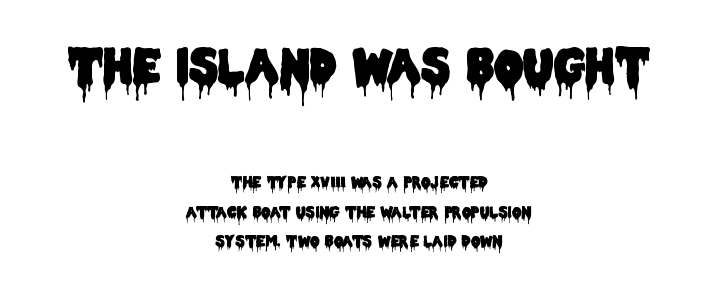
The image shows 46 px condensed sans-serif type, upright; set centered, loose line spacing (1.98x), normal letter spacing, not underlined; the first (top) block is 3.07x larger; low stroke contrast and a large x-height.
